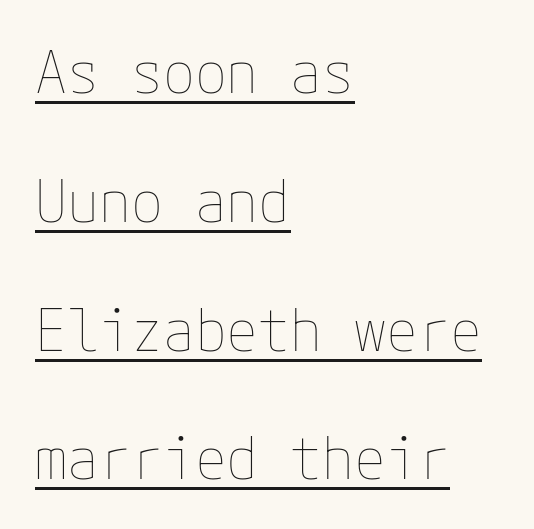
Q: Is the text bold? A: No.
Q: Is the text italic (slanted)? A: No, it is upright.
Q: Is the text underlined? A: Yes.
Q: How is the paragraph aligned? A: Left-aligned.
Q: Is the spacing between letters normal or unusually wide? A: Normal.
Q: Is the spacing between lines tight, normal or loose? A: Loose.
Q: Width (condensed, normal, or wide)? A: Normal.
Q: Stroke contrast? A: Low.
Q: x-height? A: Medium.
